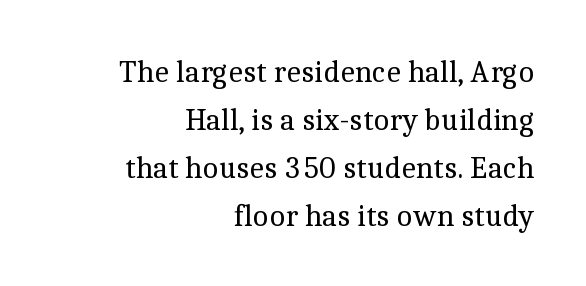
Q: Is the text bold? A: No.
Q: Is the text italic (slanted)? A: No, it is upright.
Q: Is the typeface a serif or a sans-serif typeface? A: Serif.
Q: Is the text underlined? A: No.
Q: How is the paragraph aligned? A: Right-aligned.
Q: Is the spacing between letters normal or unusually wide? A: Normal.
Q: Is the spacing between lines tight, normal or loose? A: Normal.
Q: Width (condensed, normal, or wide)? A: Normal.
Q: x-height? A: Medium.
Q: Monospaced? A: No.
